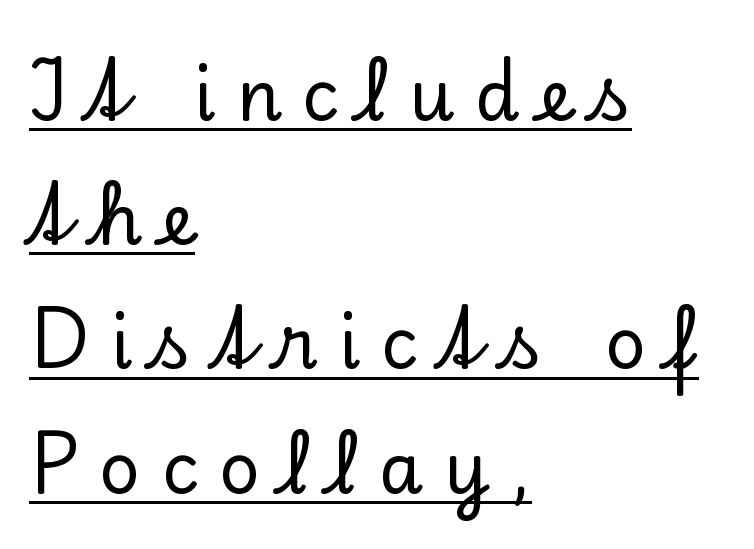
The image shows 71 px text type, upright; set left-aligned, line spacing 1.75x, unusually wide letter spacing (+0.29 em), underlined; low stroke contrast and a small x-height.
